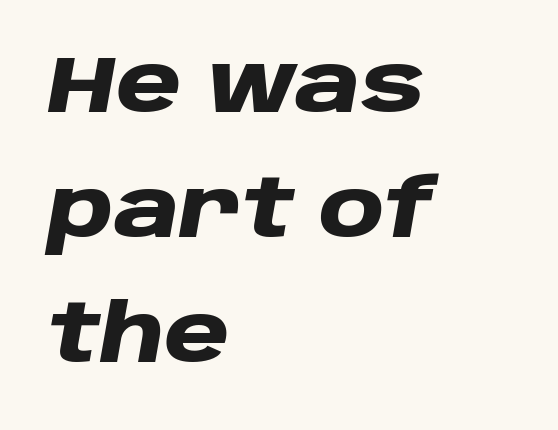
The image shows 80 px heavy, wide type, italic (leaning right); set left-aligned, normal line spacing (1.56x), normal letter spacing, not underlined; low stroke contrast and a large x-height.
